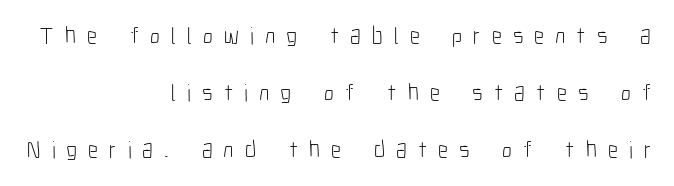
Q: Is the text bold? A: No.
Q: Is the text italic (slanted)? A: No, it is upright.
Q: Is the text underlined? A: No.
Q: How is the paragraph aligned? A: Right-aligned.
Q: Is the spacing between letters normal or unusually wide? A: Unusually wide.
Q: Is the spacing between lines tight, normal or loose? A: Loose.
